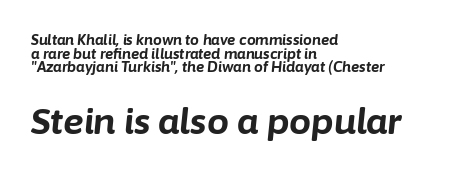
{"italic": "yes", "lean": "right", "slant_degrees": 6, "bold": "yes", "weight": "bold", "width": "normal", "stroke_contrast": "low", "x_height": "medium", "monospaced": "no", "underline": "no", "align": "left", "line_spacing": "tight", "line_spacing_ratio": 0.98, "letter_spacing": "normal", "letter_spacing_em": 0.0, "larger_block": "second", "size_ratio": 2.5, "glyph_px": 35}
